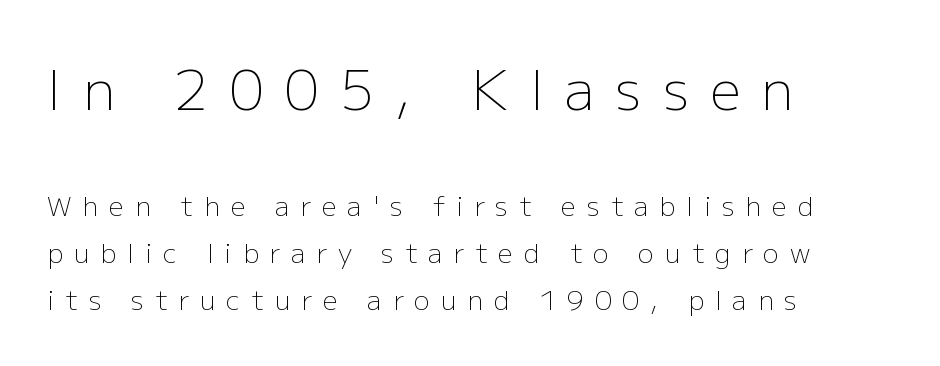
Stroke terminals: plain, sans-serif. Look at the glyph heights: the upper group is clearly the bigger setting. The tracking reads as deliberately expanded to a designer's eye. Only glyphs here, with clear space below each row.
